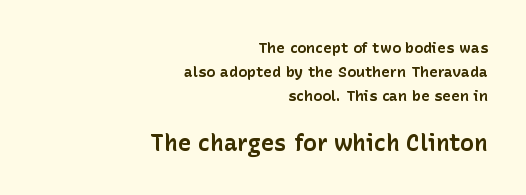
{"italic": "no", "bold": "yes", "underline": "no", "align": "right", "line_spacing": "normal", "line_spacing_ratio": 1.61, "letter_spacing": "normal", "letter_spacing_em": 0.0, "larger_block": "second", "size_ratio": 1.53, "glyph_px": 23}
